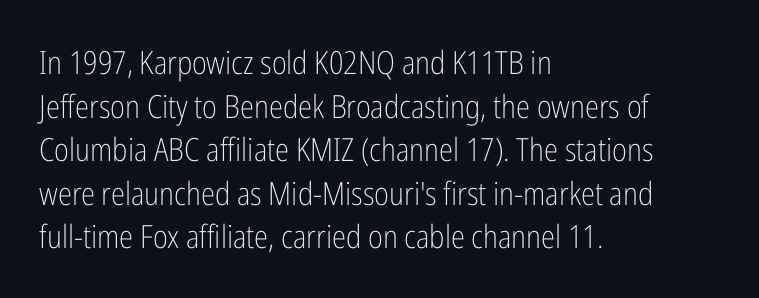
{"serif": "no", "italic": "no", "bold": "no", "weight": "light", "width": "condensed", "stroke_contrast": "low", "x_height": "medium", "monospaced": "no", "underline": "no", "align": "left", "line_spacing": "normal", "line_spacing_ratio": 1.36, "letter_spacing": "normal", "letter_spacing_em": 0.0, "glyph_px": 32}
